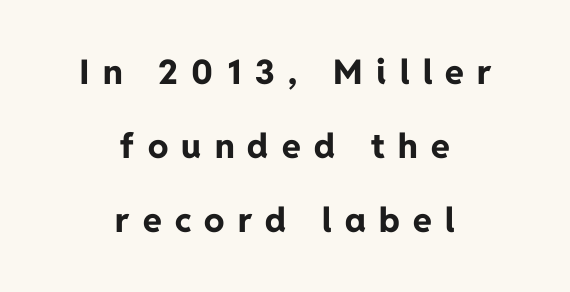
{"serif": "no", "italic": "no", "bold": "yes", "weight": "bold", "width": "normal", "stroke_contrast": "low", "x_height": "medium", "monospaced": "no", "underline": "no", "align": "center", "line_spacing": "loose", "line_spacing_ratio": 2.18, "letter_spacing": "wide", "letter_spacing_em": 0.39, "glyph_px": 34}
